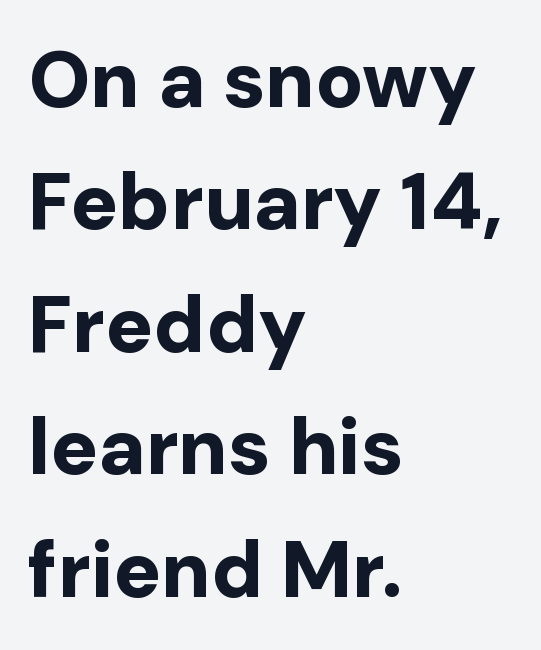
The image shows 79 px bold sans-serif type, upright; set left-aligned, normal line spacing (1.55x), normal letter spacing, not underlined; low stroke contrast and a medium x-height.
